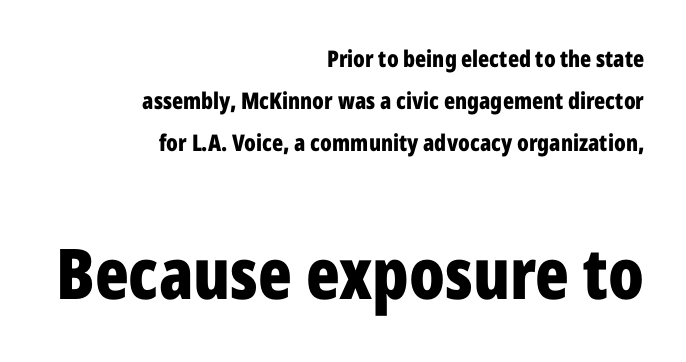
Has an underline been added? It has not. Summary of weight: heavy, a full bold. Does the bottom block carry the larger type? Yes, it does. The characters display no serif detailing; their extremities are plain. The face used here is rendered with its standard letterfit. Note the varied advance widths — an 'i' is clearly narrower than an 'm'.
